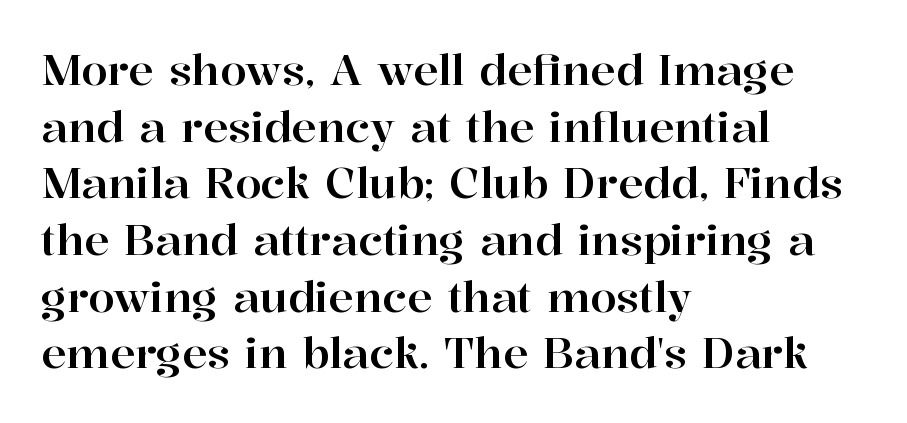
Q: Is the text italic (slanted)? A: No, it is upright.
Q: Is the typeface a serif or a sans-serif typeface? A: Serif.
Q: Is the text underlined? A: No.
Q: How is the paragraph aligned? A: Left-aligned.
Q: Is the spacing between letters normal or unusually wide? A: Normal.
Q: Is the spacing between lines tight, normal or loose? A: Normal.
Q: Width (condensed, normal, or wide)? A: Normal.
Q: Stroke contrast? A: High.
Q: x-height? A: Medium.
Q: Monospaced? A: No.
